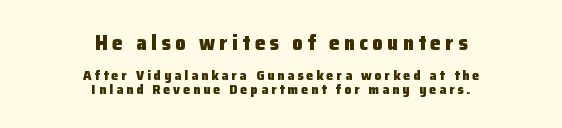
{"italic": "no", "bold": "yes", "underline": "no", "align": "center", "line_spacing": "tight", "line_spacing_ratio": 1.02, "letter_spacing": "wide", "letter_spacing_em": 0.21, "larger_block": "first", "size_ratio": 1.5, "glyph_px": 21}
